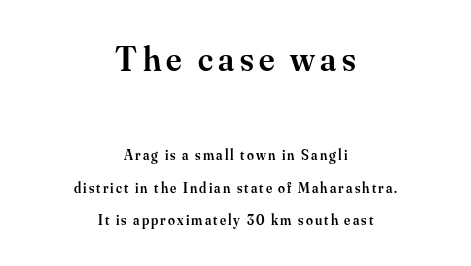
Q: Is the text bold? A: Semi-bold.
Q: Is the text italic (slanted)? A: No, it is upright.
Q: Is the typeface a serif or a sans-serif typeface? A: Serif.
Q: Is the text underlined? A: No.
Q: How is the paragraph aligned? A: Centered.
Q: Is the spacing between lines tight, normal or loose? A: Loose.
Q: Which block of text is set in a larger size, the first (top) or the second (bottom)? A: The first (top) one.
Q: Width (condensed, normal, or wide)? A: Normal.
Q: Stroke contrast? A: Medium.
Q: x-height? A: Small.
Q: Monospaced? A: No.
